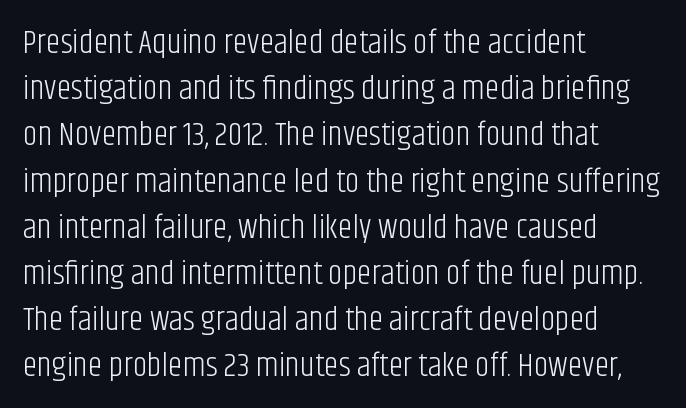
Q: Is the text bold? A: No.
Q: Is the text italic (slanted)? A: No, it is upright.
Q: Is the typeface a serif or a sans-serif typeface? A: Sans-serif.
Q: Is the text underlined? A: No.
Q: How is the paragraph aligned? A: Left-aligned.
Q: Is the spacing between letters normal or unusually wide? A: Normal.
Q: Is the spacing between lines tight, normal or loose? A: Normal.
Q: Width (condensed, normal, or wide)? A: Condensed.
Q: Stroke contrast? A: Low.
Q: x-height? A: Large.
Q: Monospaced? A: No.
